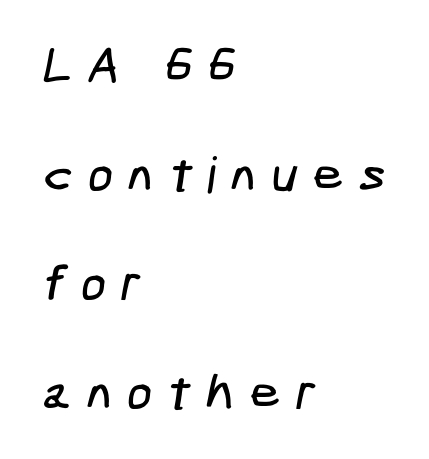
{"serif": "no", "width": "condensed", "stroke_contrast": "low", "x_height": "medium", "underline": "no", "align": "left", "line_spacing": "loose", "line_spacing_ratio": 2.18, "letter_spacing": "wide", "letter_spacing_em": 0.29, "glyph_px": 50}
